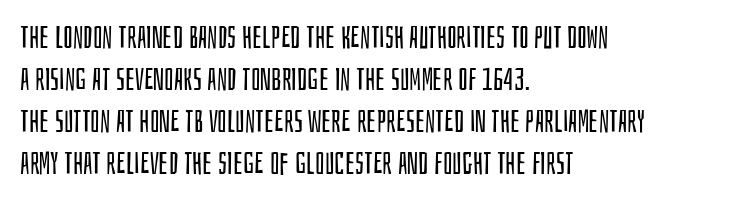
{"serif": "no", "italic": "no", "bold": "no", "weight": "regular", "width": "condensed", "stroke_contrast": "low", "x_height": "large", "monospaced": "no", "underline": "no", "align": "left", "line_spacing": "normal", "line_spacing_ratio": 1.35, "letter_spacing": "normal", "letter_spacing_em": 0.0, "glyph_px": 31}
